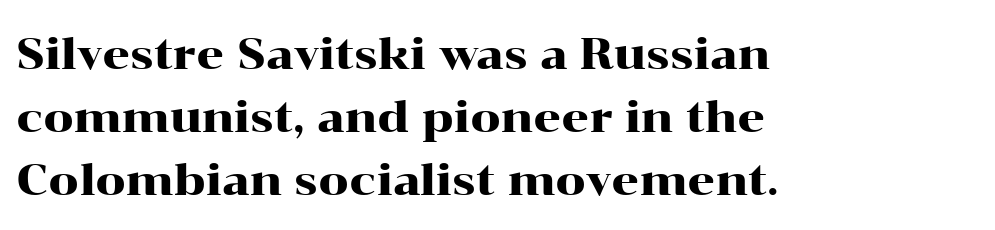
{"serif": "yes", "italic": "no", "width": "wide", "stroke_contrast": "high", "x_height": "medium", "monospaced": "no", "underline": "no", "align": "left", "line_spacing": "normal", "line_spacing_ratio": 1.46, "letter_spacing": "normal", "letter_spacing_em": 0.0, "glyph_px": 43}
